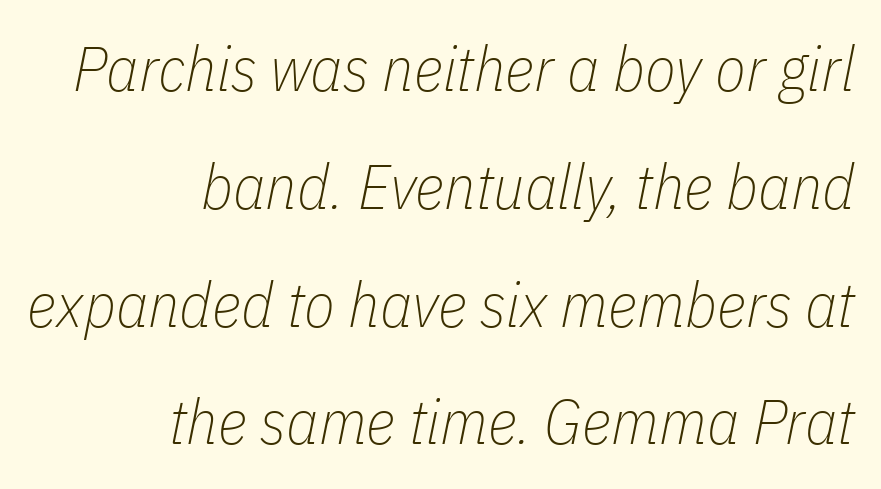
The image shows 63 px thin, condensed type, italic (leaning right); set right-aligned, line spacing 1.87x, normal letter spacing, not underlined; low stroke contrast and a medium x-height.
